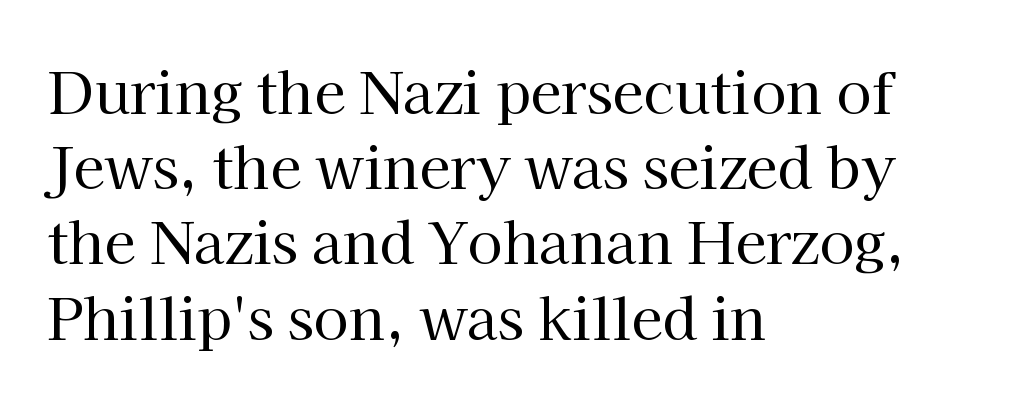
Q: Is the text bold? A: No.
Q: Is the text italic (slanted)? A: No, it is upright.
Q: Is the typeface a serif or a sans-serif typeface? A: Serif.
Q: Is the text underlined? A: No.
Q: How is the paragraph aligned? A: Left-aligned.
Q: Is the spacing between letters normal or unusually wide? A: Normal.
Q: Is the spacing between lines tight, normal or loose? A: Normal.
Q: Width (condensed, normal, or wide)? A: Normal.
Q: Stroke contrast? A: High.
Q: x-height? A: Medium.
Q: Monospaced? A: No.
